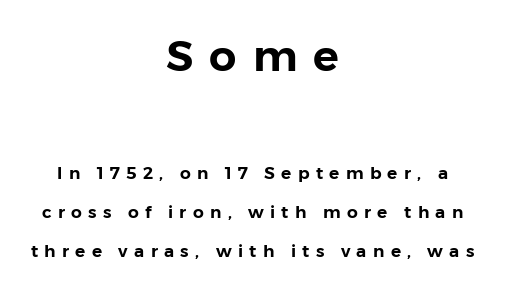
Q: Is the text italic (slanted)? A: No, it is upright.
Q: Is the typeface a serif or a sans-serif typeface? A: Sans-serif.
Q: Is the text underlined? A: No.
Q: How is the paragraph aligned? A: Centered.
Q: Is the spacing between letters normal or unusually wide? A: Unusually wide.
Q: Is the spacing between lines tight, normal or loose? A: Loose.
Q: Which block of text is set in a larger size, the first (top) or the second (bottom)? A: The first (top) one.
Q: Width (condensed, normal, or wide)? A: Normal.
Q: Stroke contrast? A: Low.
Q: x-height? A: Medium.
Q: Monospaced? A: No.
